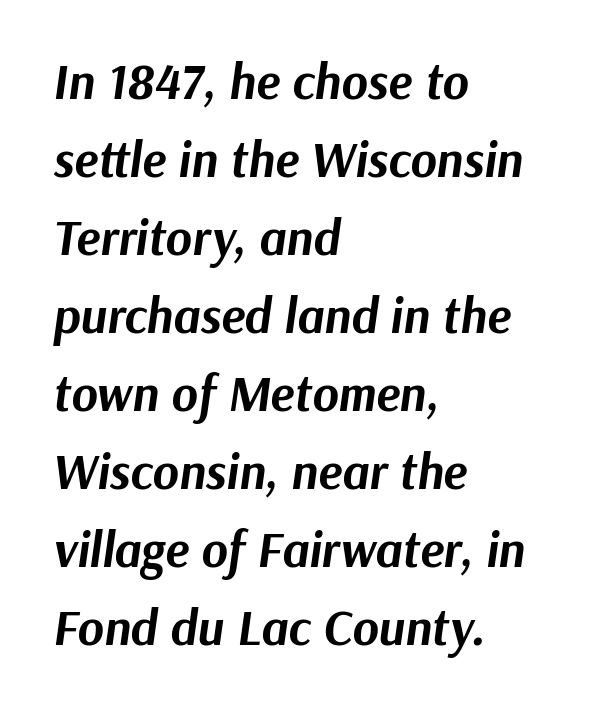
The image shows 50 px bold type, italic (leaning right); set left-aligned, normal line spacing (1.56x), normal letter spacing, not underlined; medium stroke contrast and a medium x-height.
